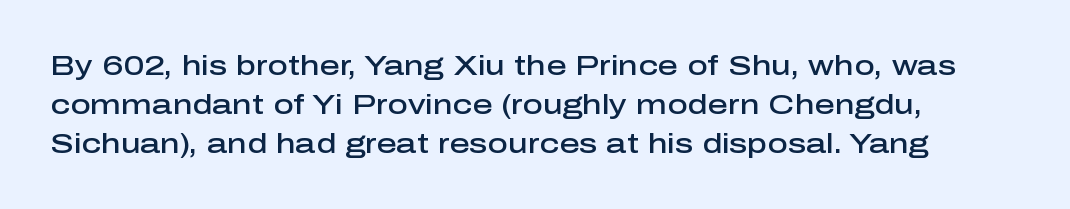
{"serif": "no", "italic": "no", "bold": "semi", "weight": "semibold", "width": "normal", "stroke_contrast": "low", "x_height": "medium", "monospaced": "no", "underline": "no", "align": "left", "line_spacing": "normal", "line_spacing_ratio": 1.39, "letter_spacing": "normal", "letter_spacing_em": 0.0, "glyph_px": 28}
